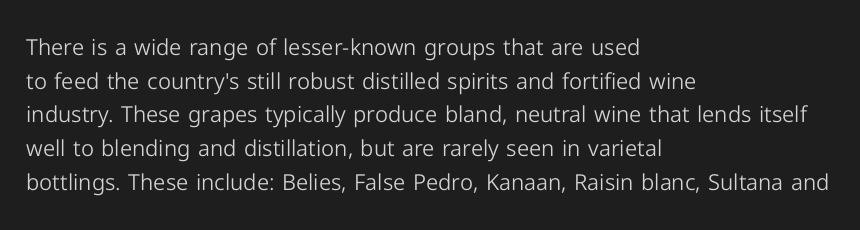
Q: Is the text bold? A: No.
Q: Is the text italic (slanted)? A: No, it is upright.
Q: Is the text underlined? A: No.
Q: How is the paragraph aligned? A: Left-aligned.
Q: Is the spacing between letters normal or unusually wide? A: Normal.
Q: Is the spacing between lines tight, normal or loose? A: Normal.
